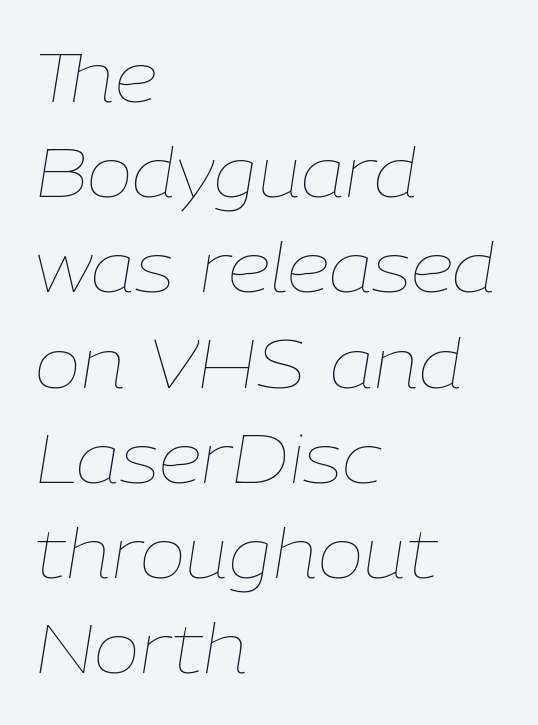
The image shows 69 px thin type, italic (leaning right); set left-aligned, normal line spacing (1.38x), normal letter spacing, not underlined; low stroke contrast and a medium x-height.
